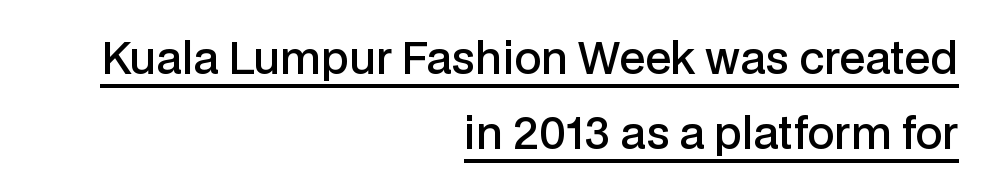
The image shows 43 px semibold sans-serif type, upright; set right-aligned, line spacing 1.74x, normal letter spacing, underlined; low stroke contrast and a medium x-height.
